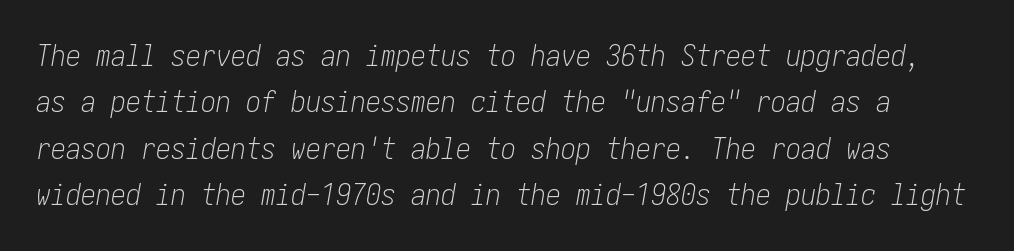
{"italic": "yes", "lean": "right", "slant_degrees": 10, "bold": "no", "weight": "light", "width": "condensed", "stroke_contrast": "low", "x_height": "medium", "underline": "no", "line_spacing": "normal", "line_spacing_ratio": 1.55, "letter_spacing": "normal", "letter_spacing_em": 0.0, "glyph_px": 30}
